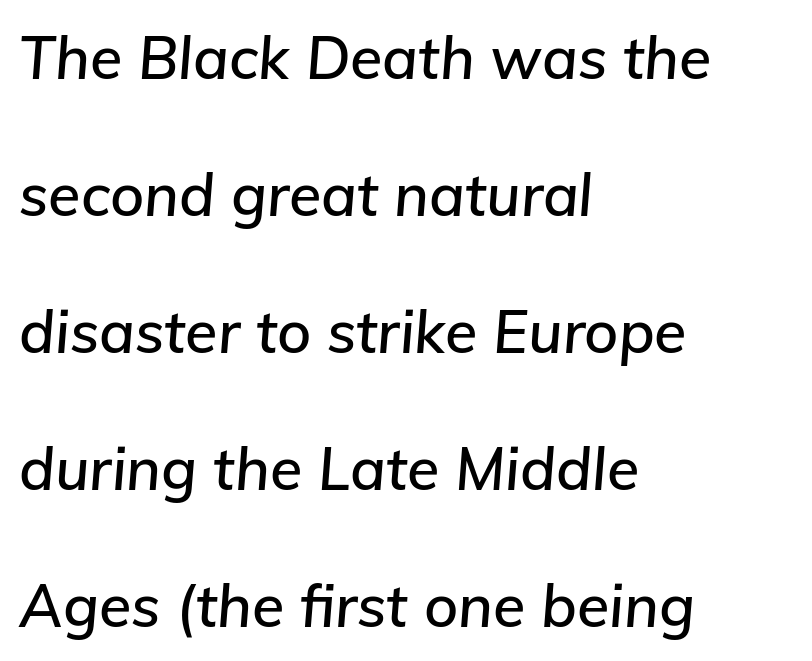
{"italic": "yes", "lean": "right", "slant_degrees": 5, "width": "normal", "stroke_contrast": "low", "x_height": "medium", "monospaced": "no", "underline": "no", "align": "left", "line_spacing": "loose", "line_spacing_ratio": 2.32, "letter_spacing": "normal", "letter_spacing_em": 0.0, "glyph_px": 59}
